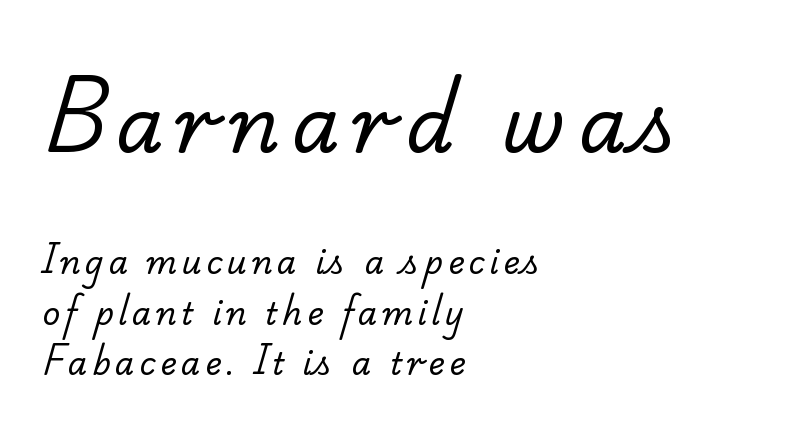
The passage shown is not bold in any degree. Whoever set this chose a conventional vertical rhythm. Only glyphs here, with clear space below each row. The passage is arranged the way most books set body copy — flush left. Each letter keeps its own natural width here, so spacing adapts to shape.
